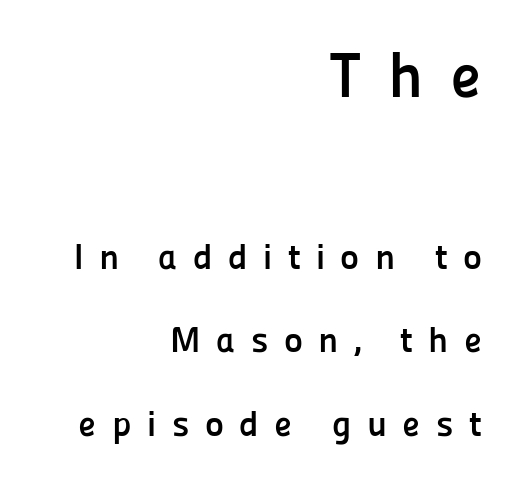
{"serif": "no", "italic": "no", "bold": "yes", "weight": "semibold", "width": "normal", "stroke_contrast": "low", "x_height": "medium", "monospaced": "no", "underline": "no", "align": "right", "line_spacing": "loose", "line_spacing_ratio": 2.32, "letter_spacing": "wide", "letter_spacing_em": 0.43, "larger_block": "first", "size_ratio": 1.75, "glyph_px": 63}
